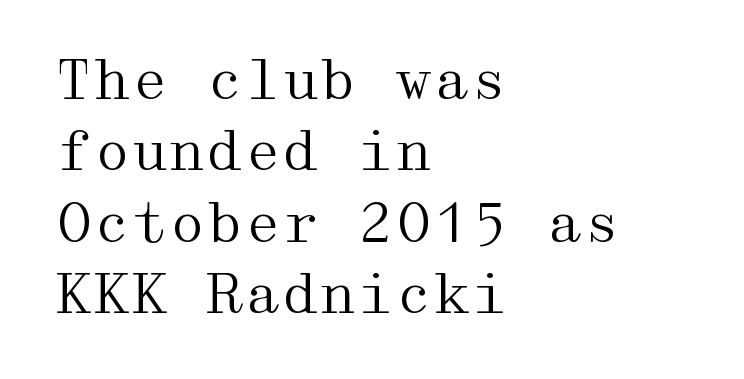
Unlike italic type, these characters show no tilt at all. A classic flush-left, rag-right setting is used for this passage. The typeface has the unassuming heft of standard copy or less. Here the glyphs are tracked normally, forming tight word shapes. How would I describe the line gaps? Plain and ordinary.
